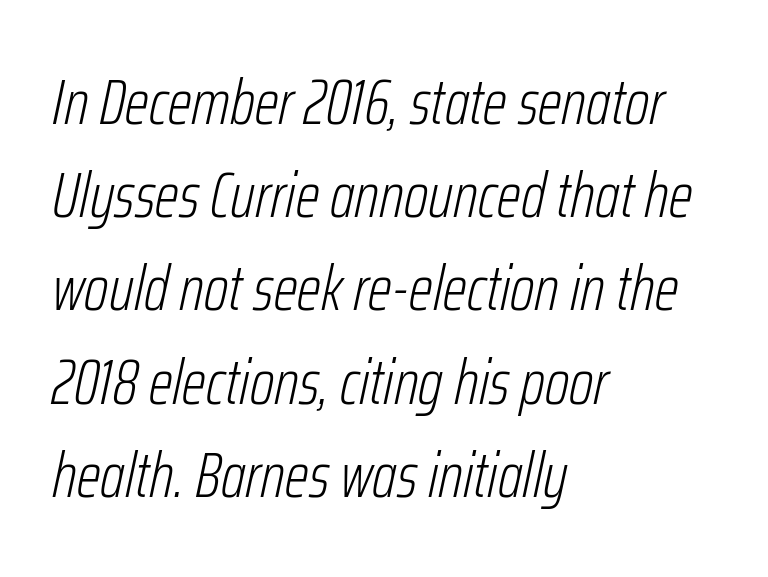
Q: Is the text bold? A: No.
Q: Is the text italic (slanted)? A: Yes, it leans right by about 12 degrees.
Q: Is the text underlined? A: No.
Q: How is the paragraph aligned? A: Left-aligned.
Q: Is the spacing between letters normal or unusually wide? A: Normal.
Q: Is the spacing between lines tight, normal or loose? A: Normal.
Q: Width (condensed, normal, or wide)? A: Condensed.
Q: Stroke contrast? A: Low.
Q: x-height? A: Medium.
Q: Monospaced? A: No.
